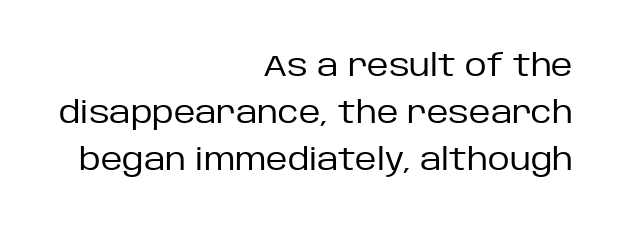
{"serif": "no", "italic": "no", "bold": "no", "weight": "regular", "width": "normal", "stroke_contrast": "low", "x_height": "large", "monospaced": "no", "underline": "no", "align": "right", "line_spacing": "normal", "line_spacing_ratio": 1.57, "letter_spacing": "normal", "letter_spacing_em": 0.0, "glyph_px": 30}
